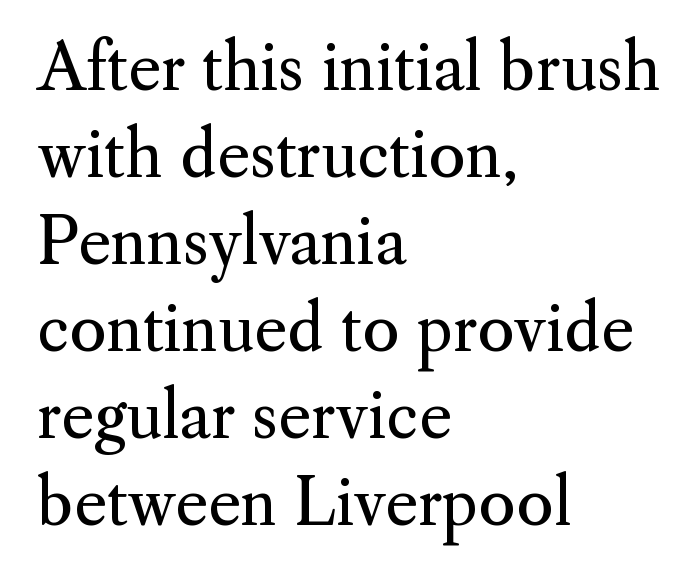
The image shows 63 px regular-weight serif type, upright; set left-aligned, normal line spacing (1.38x), normal letter spacing, not underlined; medium stroke contrast and a small x-height.
